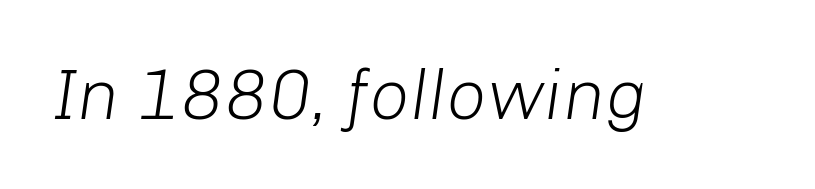
{"italic": "yes", "lean": "right", "slant_degrees": 8, "bold": "no", "weight": "light", "width": "normal", "stroke_contrast": "low", "x_height": "medium", "monospaced": "no", "underline": "no", "letter_spacing": "normal", "letter_spacing_em": 0.0, "glyph_px": 71}
